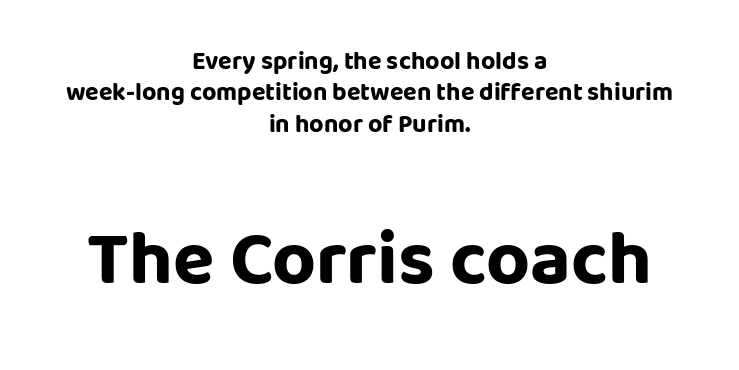
{"serif": "no", "italic": "no", "bold": "yes", "weight": "bold", "width": "normal", "stroke_contrast": "low", "x_height": "large", "monospaced": "no", "underline": "no", "align": "center", "line_spacing": "normal", "line_spacing_ratio": 1.26, "letter_spacing": "normal", "letter_spacing_em": 0.0, "larger_block": "second", "size_ratio": 3.04, "glyph_px": 76}
